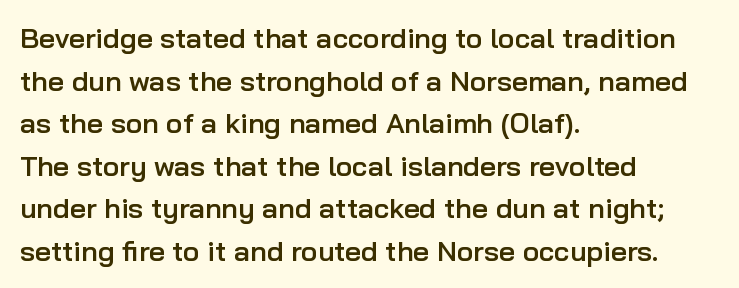
The image shows 28 px semibold sans-serif type, upright; set left-aligned, normal line spacing (1.52x), normal letter spacing, not underlined; low stroke contrast and a medium x-height.
